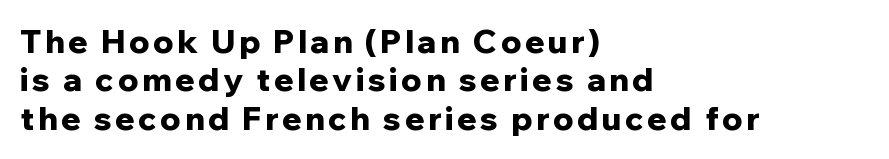
Q: Is the text bold? A: Yes.
Q: Is the text italic (slanted)? A: No, it is upright.
Q: Is the typeface a serif or a sans-serif typeface? A: Sans-serif.
Q: Is the text underlined? A: No.
Q: How is the paragraph aligned? A: Left-aligned.
Q: Width (condensed, normal, or wide)? A: Normal.
Q: Stroke contrast? A: Low.
Q: x-height? A: Medium.
Q: Monospaced? A: No.
